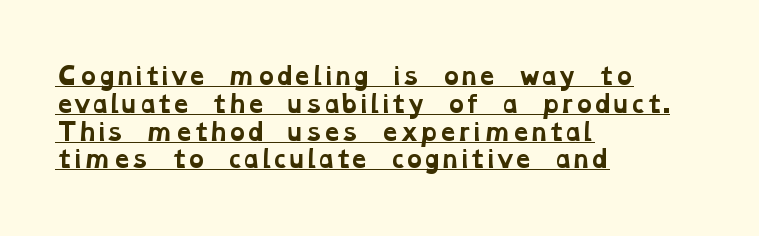
Strokes here are thick enough to call this a true bold. The rendered words wear a rule along their underside. The paragraph has a hard left edge and a soft right edge. Standard letterfit; no display-style spreading of the glyphs.
